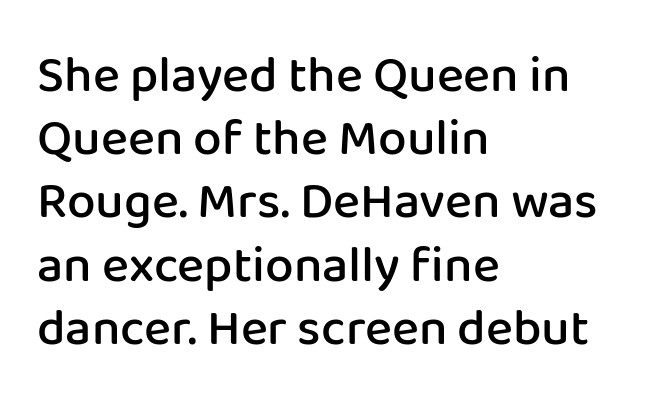
The image shows 51 px semibold sans-serif type, upright; set left-aligned, line spacing 1.24x, normal letter spacing, not underlined; low stroke contrast and a medium x-height.
